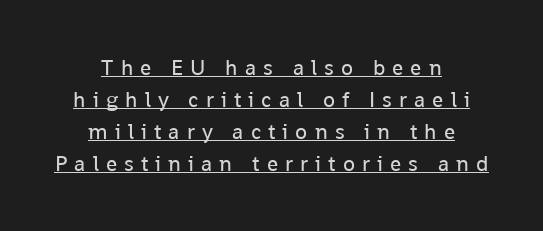
Students, observe: this is what conventionally led text looks like. This rendering widens character spacing well past its baseline value. Caption: face not bold, strokes unweighted. This is roman type, the default non-slanted kind. The lettering is marked with a stroke running underneath it. Compared with a flush-left layout, this one balances lines on the center instead.
